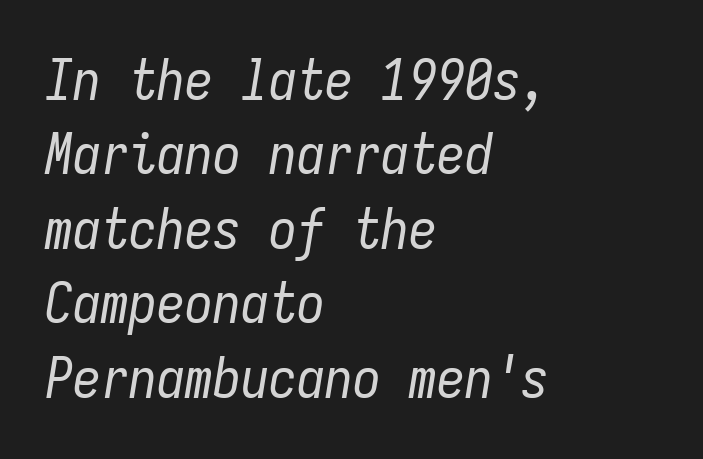
Q: Is the text bold? A: No.
Q: Is the text italic (slanted)? A: Yes, it leans right by about 9 degrees.
Q: Is the text underlined? A: No.
Q: How is the paragraph aligned? A: Left-aligned.
Q: Is the spacing between letters normal or unusually wide? A: Normal.
Q: Is the spacing between lines tight, normal or loose? A: Normal.
Q: Width (condensed, normal, or wide)? A: Condensed.
Q: Stroke contrast? A: Low.
Q: x-height? A: Medium.
Q: Monospaced? A: Yes.
